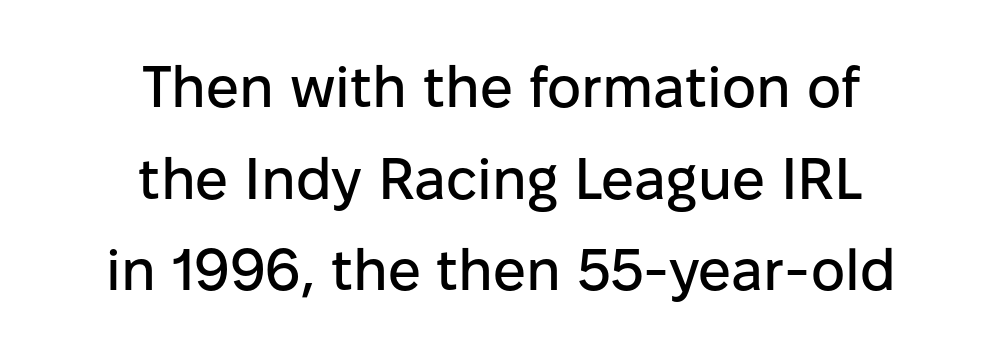
{"serif": "no", "italic": "no", "width": "normal", "stroke_contrast": "low", "x_height": "medium", "monospaced": "no", "underline": "no", "align": "center", "line_spacing": "normal", "line_spacing_ratio": 1.58, "letter_spacing": "normal", "letter_spacing_em": 0.0, "glyph_px": 58}
